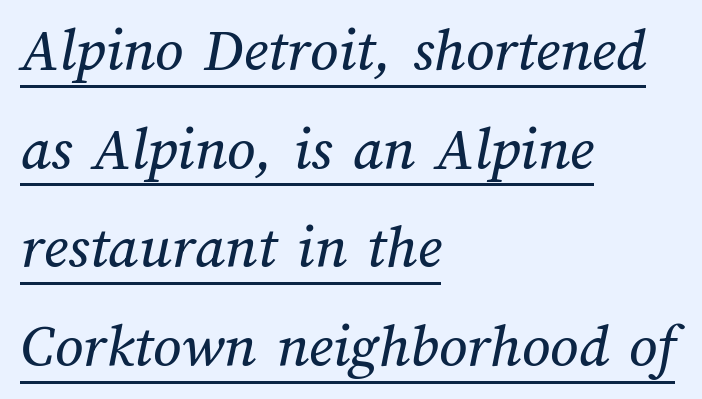
The image shows 62 px text type; set left-aligned, normal line spacing (1.59x), normal letter spacing, underlined; medium stroke contrast and a medium x-height.
